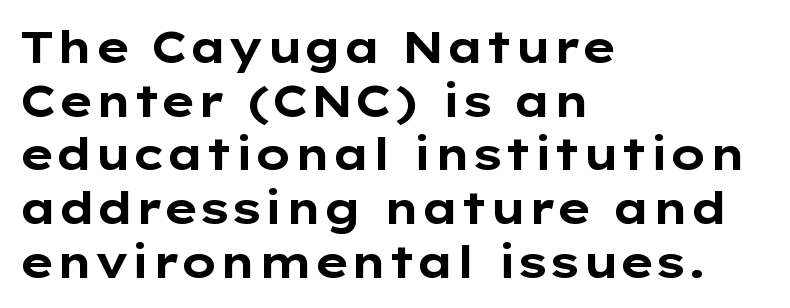
The image shows 44 px bold, wide sans-serif type, upright; set left-aligned, line spacing 1.22x, normal letter spacing, not underlined; low stroke contrast and a medium x-height.
